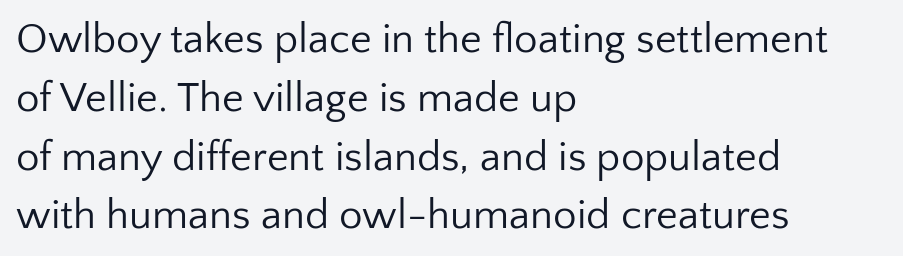
Nobody touched the tracking dial on this one. What kind of face is this? One without serifs — a sans. Do the letters lean? They stand straight. Whoever set this chose a conventional vertical rhythm. The setting favours the left margin, as ordinary paragraphs usually do.
